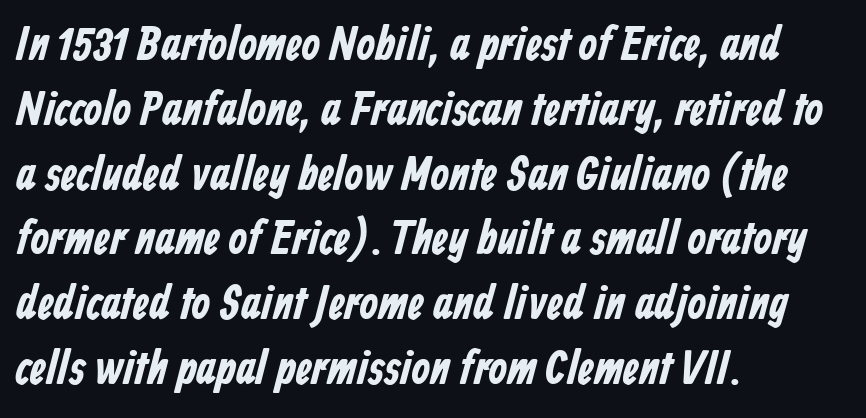
You'd pick this weight for a headline — it's a proper bold. Reading down the block, your eye returns to a fixed left position each line. Does the type have serifs? No, each stem ends abruptly. The type is set solid horizontally, with unmodified tracking.
